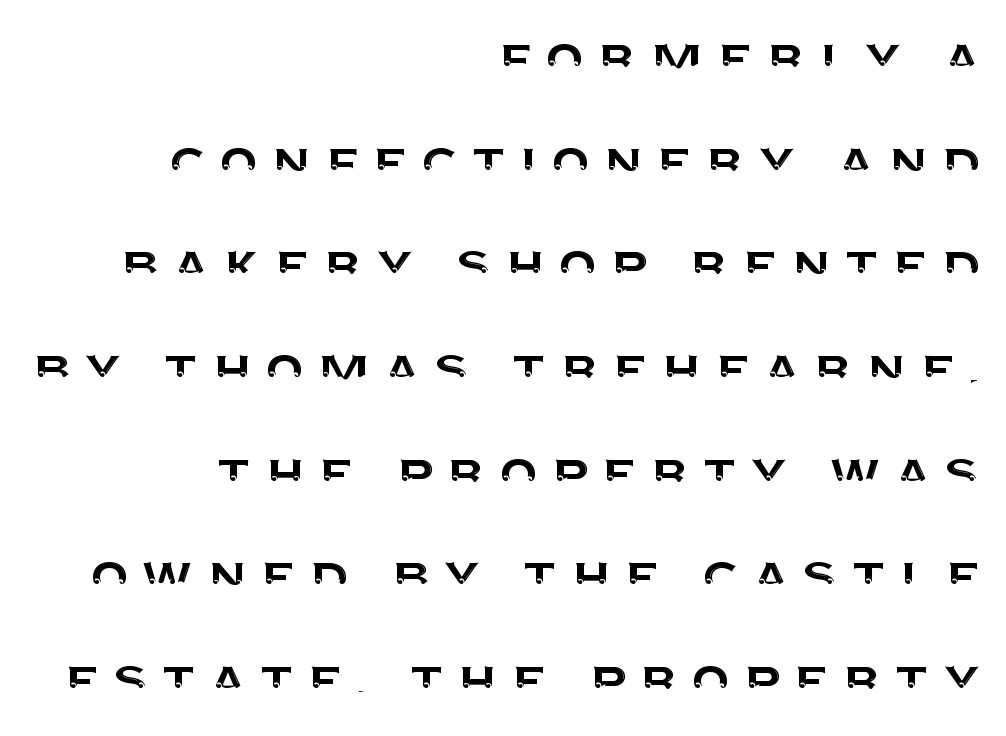
{"serif": "no", "italic": "no", "width": "normal", "stroke_contrast": "medium", "x_height": "large", "monospaced": "no", "underline": "no", "align": "right", "line_spacing": "normal", "line_spacing_ratio": 1.62, "glyph_px": 64}
